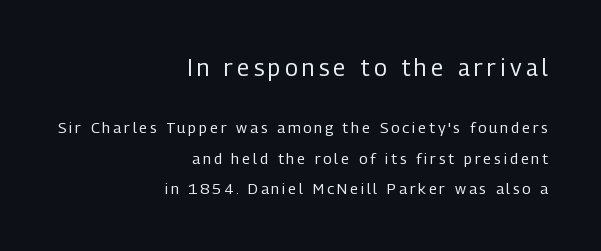
{"italic": "no", "bold": "no", "underline": "no", "align": "right", "line_spacing": "loose", "line_spacing_ratio": 2.03, "larger_block": "first", "size_ratio": 1.53, "glyph_px": 23}
